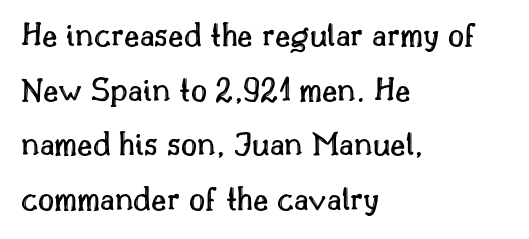
{"italic": "no", "width": "normal", "x_height": "small", "monospaced": "no", "underline": "no", "align": "left", "line_spacing": "normal", "line_spacing_ratio": 1.56, "letter_spacing": "normal", "letter_spacing_em": 0.0, "glyph_px": 35}
